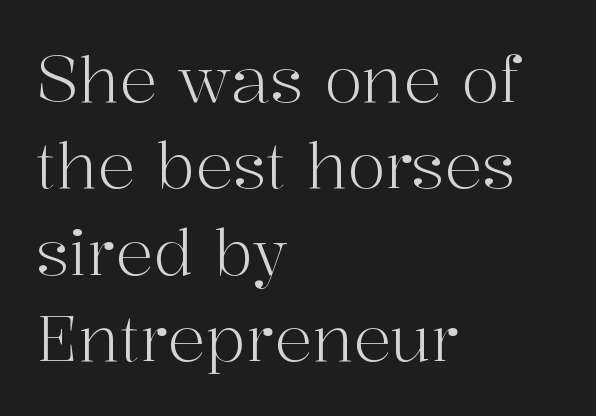
The image shows 63 px light serif type, upright; set left-aligned, normal line spacing (1.37x), normal letter spacing, not underlined; high stroke contrast and a medium x-height.
